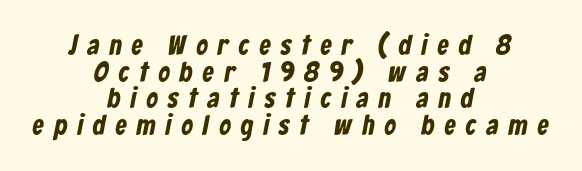
Display-style spreading of the glyphs; the letterfit is very open. Any mark beneath the type? The region is blank. The type family on display is of the sans-serif kind. These lines huddle together more closely than default settings would place them. You could not count columns in this text — the font is proportionally spaced. The whitespace from short lines is split evenly between both sides.
